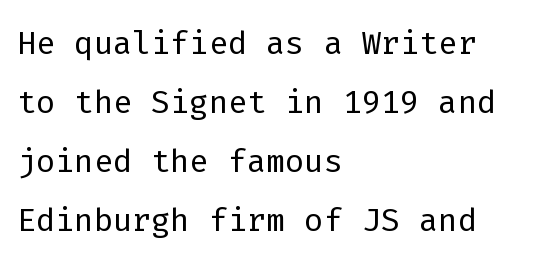
The image shows 45 px light sans-serif type, upright, monospaced; set left-aligned, normal line spacing (1.31x), normal letter spacing, not underlined; low stroke contrast and a medium x-height.
